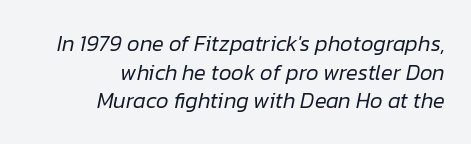
The image shows 22 px text type, italic (leaning right); set right-aligned, normal line spacing (1.3x), normal letter spacing, not underlined.
